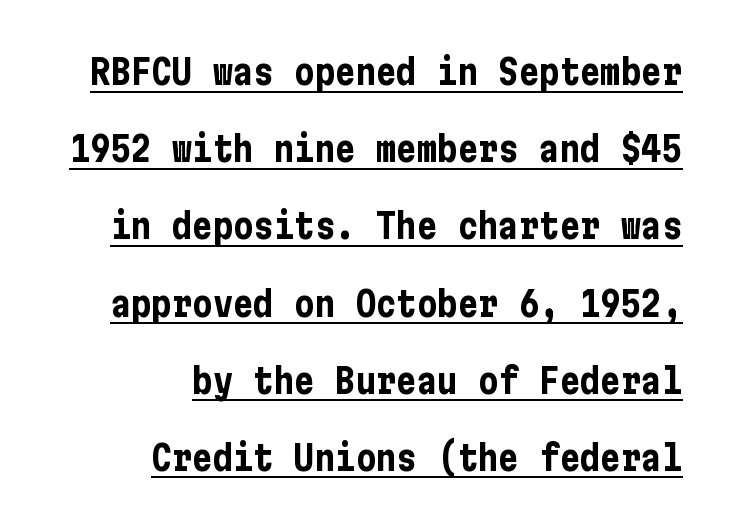
The image shows 34 px bold, condensed sans-serif type, upright; set right-aligned, loose line spacing (2.27x), normal letter spacing, underlined; low stroke contrast and a medium x-height.
